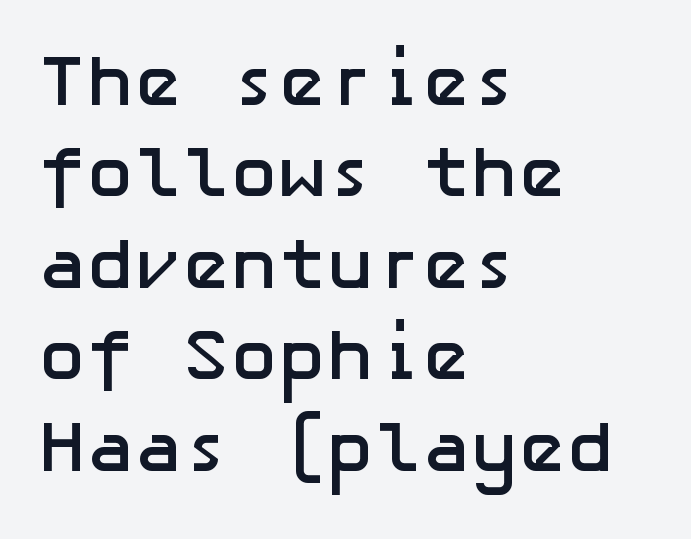
{"serif": "no", "italic": "no", "bold": "yes", "weight": "semibold", "width": "normal", "stroke_contrast": "low", "x_height": "medium", "underline": "no", "align": "left", "line_spacing": "normal", "line_spacing_ratio": 1.27, "letter_spacing": "normal", "letter_spacing_em": 0.0, "glyph_px": 72}
